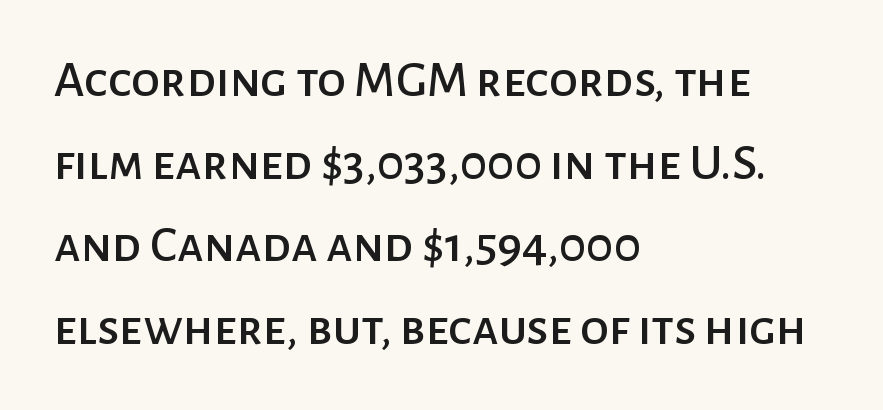
Q: Is the text italic (slanted)? A: No, it is upright.
Q: Is the typeface a serif or a sans-serif typeface? A: Sans-serif.
Q: Is the text underlined? A: No.
Q: How is the paragraph aligned? A: Left-aligned.
Q: Is the spacing between letters normal or unusually wide? A: Normal.
Q: Is the spacing between lines tight, normal or loose? A: Normal.
Q: Width (condensed, normal, or wide)? A: Normal.
Q: Stroke contrast? A: Low.
Q: x-height? A: Medium.
Q: Monospaced? A: No.
